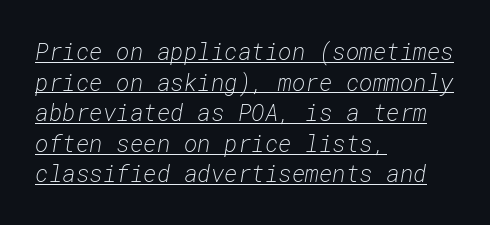
Q: Is the text bold? A: No.
Q: Is the text italic (slanted)? A: Yes, it leans right by about 10 degrees.
Q: Is the text underlined? A: Yes.
Q: How is the paragraph aligned? A: Left-aligned.
Q: Is the spacing between letters normal or unusually wide? A: Normal.
Q: Is the spacing between lines tight, normal or loose? A: Normal.
